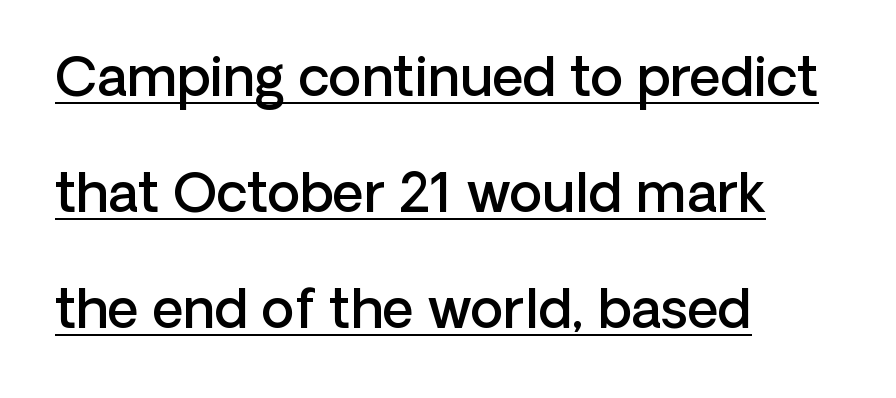
Q: Is the text bold? A: Semi-bold.
Q: Is the text italic (slanted)? A: No, it is upright.
Q: Is the typeface a serif or a sans-serif typeface? A: Sans-serif.
Q: Is the text underlined? A: Yes.
Q: How is the paragraph aligned? A: Left-aligned.
Q: Is the spacing between letters normal or unusually wide? A: Normal.
Q: Is the spacing between lines tight, normal or loose? A: Loose.
Q: Width (condensed, normal, or wide)? A: Normal.
Q: Stroke contrast? A: Low.
Q: x-height? A: Medium.
Q: Monospaced? A: No.
